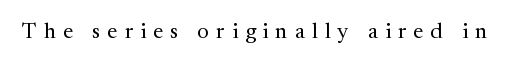
{"italic": "no", "bold": "no", "underline": "no", "letter_spacing": "wide", "letter_spacing_em": 0.32, "glyph_px": 22}
